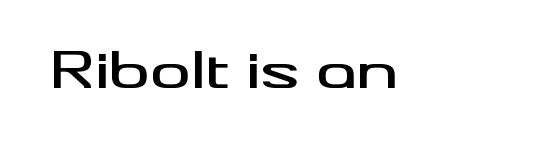
Q: Is the text italic (slanted)? A: No, it is upright.
Q: Is the typeface a serif or a sans-serif typeface? A: Sans-serif.
Q: Is the text underlined? A: No.
Q: Is the spacing between letters normal or unusually wide? A: Normal.
Q: Width (condensed, normal, or wide)? A: Wide.
Q: Stroke contrast? A: Medium.
Q: x-height? A: Small.
Q: Monospaced? A: No.
